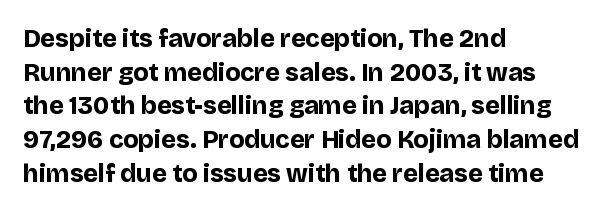
The image shows 25 px bold type, upright; set left-aligned, normal line spacing (1.35x), normal letter spacing, not underlined.
